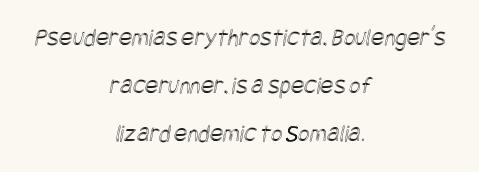
{"underline": "no", "align": "center", "line_spacing": "loose", "line_spacing_ratio": 1.93, "letter_spacing": "normal", "letter_spacing_em": 0.0, "glyph_px": 25}
